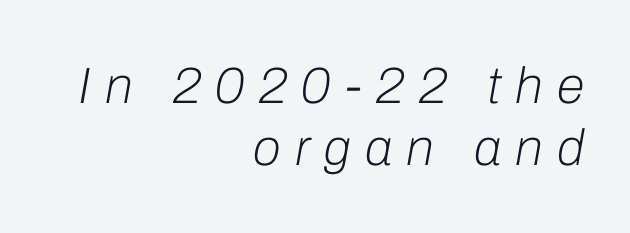
{"italic": "yes", "lean": "right", "slant_degrees": 10, "bold": "no", "weight": "light", "width": "normal", "stroke_contrast": "low", "x_height": "medium", "monospaced": "no", "underline": "no", "align": "right", "line_spacing_ratio": 1.22, "letter_spacing": "wide", "letter_spacing_em": 0.28, "glyph_px": 51}
